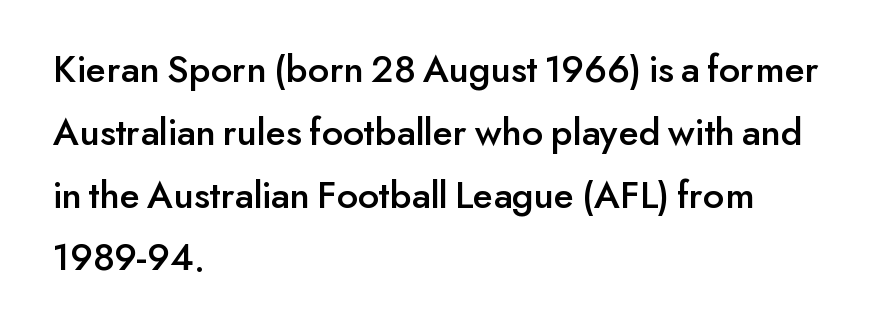
Q: Is the text italic (slanted)? A: No, it is upright.
Q: Is the typeface a serif or a sans-serif typeface? A: Sans-serif.
Q: Is the text underlined? A: No.
Q: How is the paragraph aligned? A: Left-aligned.
Q: Is the spacing between letters normal or unusually wide? A: Normal.
Q: Is the spacing between lines tight, normal or loose? A: Normal.
Q: Width (condensed, normal, or wide)? A: Normal.
Q: Stroke contrast? A: Low.
Q: x-height? A: Small.
Q: Monospaced? A: No.
